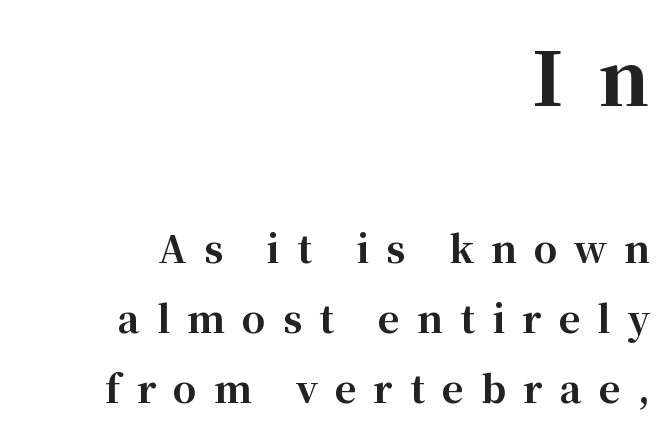
The image shows 74 px bold serif type, upright; set right-aligned, loose line spacing (1.9x), unusually wide letter spacing (+0.47 em), not underlined; the first (top) block is 2.0x larger; high stroke contrast and a medium x-height.
